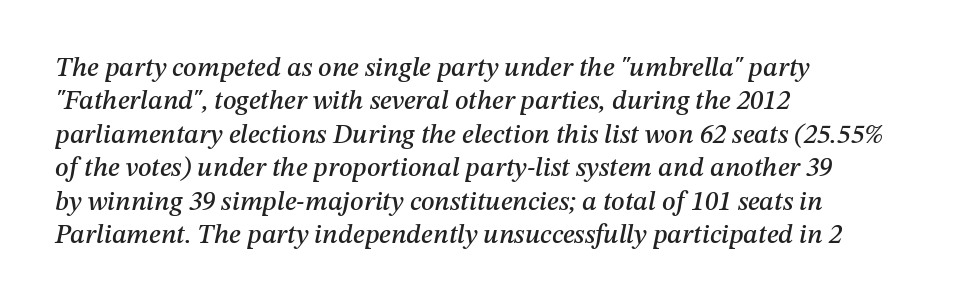
{"italic": "yes", "lean": "right", "slant_degrees": 12, "underline": "no", "align": "left", "line_spacing_ratio": 1.24, "letter_spacing": "normal", "letter_spacing_em": 0.0, "glyph_px": 27}
